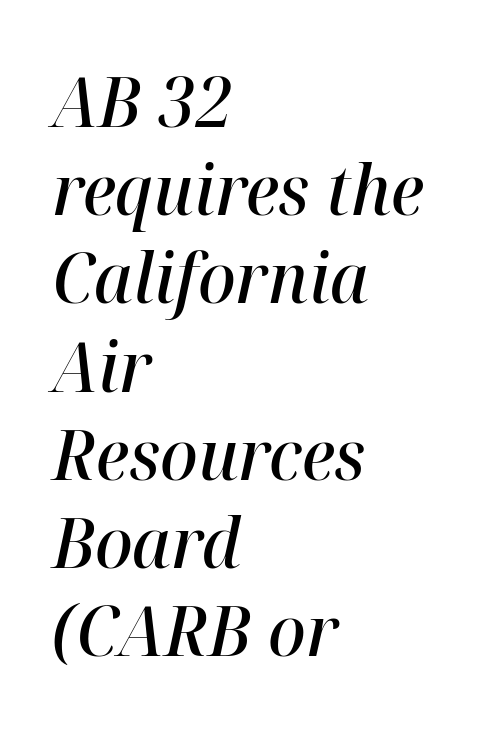
Nobody drew a line under any word here. Inter-character spacing is left at the font's built-in metrics. The passage shown is typed in a proportional face where columns would drift. Does the copy run flush right? No — it runs flush left.
